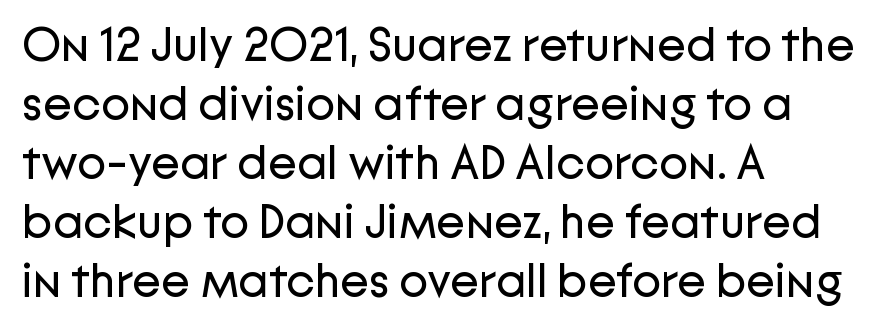
The image shows 48 px regular-weight sans-serif type, upright; set left-aligned, line spacing 1.23x, normal letter spacing, not underlined; low stroke contrast and a medium x-height.
